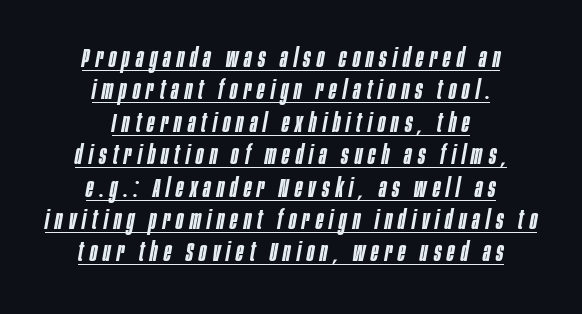
The image shows 27 px text type, italic (leaning right); set centered, line spacing 1.2x, unusually wide letter spacing (+0.23 em), underlined.
